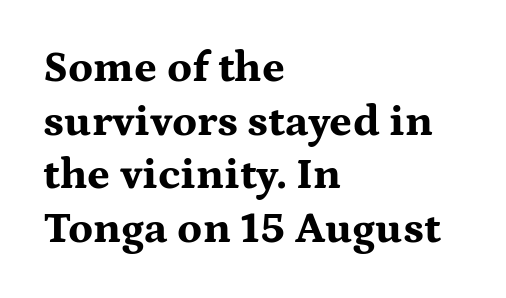
Check where the strokes stop: tiny serifs finish them off. Every character sits straight up, as roman type does. Quick note: underline off. Each word holds together tightly as a unit, with standard inter-letter gaps. The typesetter chose a ragged-right arrangement here.
